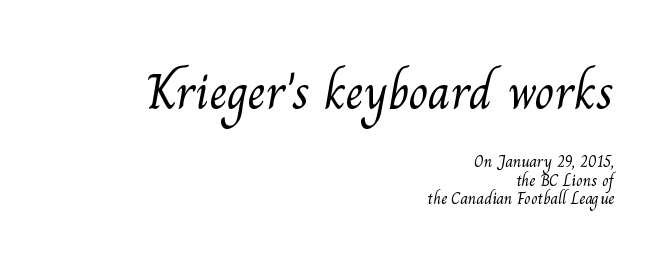
The glyphs in this specimen are seriffed. Interline gaps are noticeably narrow in this sample. The line texture is even and compact thanks to regular tracking. Type size steps down from the first block to the second.
